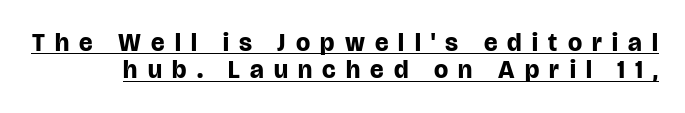
Reading down the column, the eye jumps only a short way to each next line. This is the regular roman posture of the typeface. Glyph-to-glyph distance is far greater than everyday printed text. The font is running at its bold setting. The lettering is marked with a stroke running underneath it.
